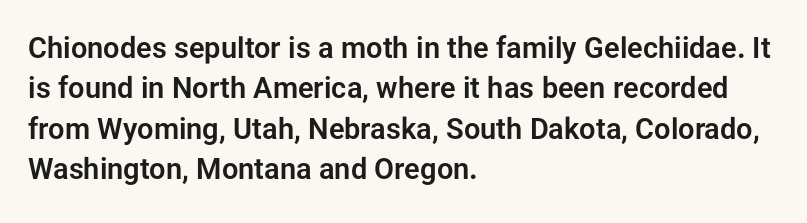
A normal amount of white space separates one row of letters from the next. A typesetter would label this face a sans. The tracking reads as untouched default to a designer's eye. Bare-footed words on every line.
